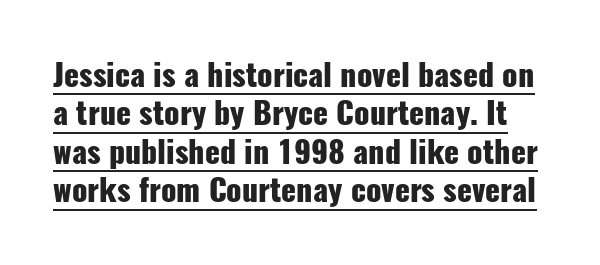
Each line of the rendering has a horizontal stroke beneath the glyphs. Notice how thick the strokes are: this is what a full bold looks like. The face used here is proportionally spaced, like ordinary book or web type. Is this a sans? Yes — the strokes have no serifs. Between one letter and the next there's only the usual sliver of space.
